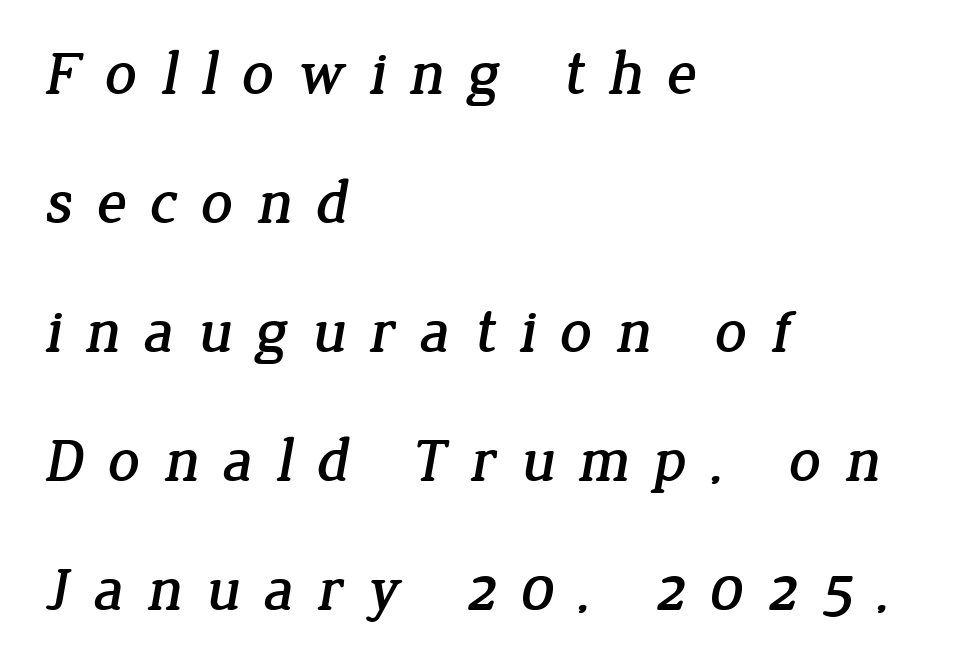
{"serif": "yes", "width": "normal", "stroke_contrast": "low", "x_height": "medium", "monospaced": "no", "underline": "no", "align": "left", "line_spacing": "loose", "line_spacing_ratio": 2.08, "letter_spacing": "wide", "letter_spacing_em": 0.37, "glyph_px": 62}
